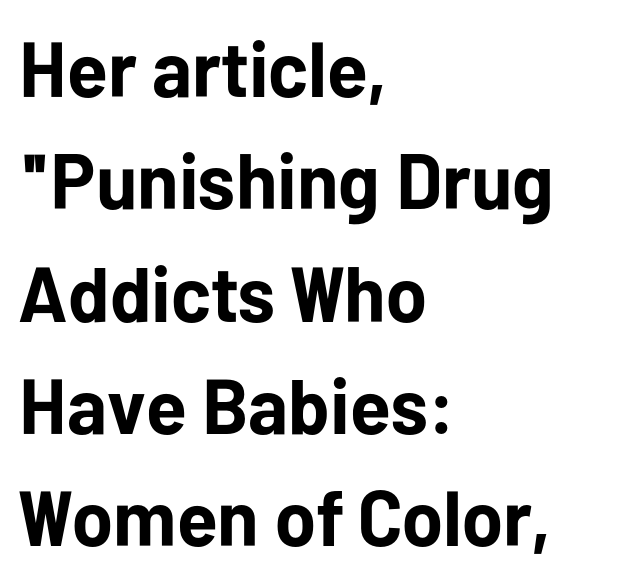
Serifs: no, the terminals of the letterforms are clean. Quick note: interline space is typical. Character widths vary here, with narrow letters taking less room than wide ones. This sample is left-justified, so line endings fall wherever the words run out. How heavy is the stroke? Heavy — this is a bold.
